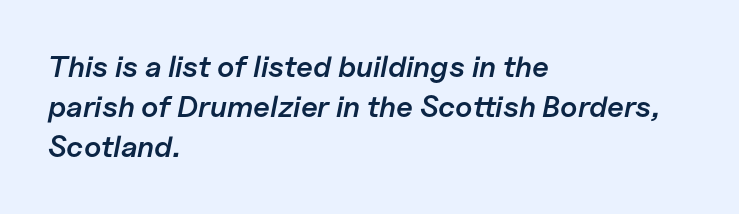
{"italic": "yes", "lean": "right", "slant_degrees": 11, "bold": "semi", "weight": "semibold", "width": "normal", "stroke_contrast": "low", "x_height": "medium", "monospaced": "no", "underline": "no", "align": "left", "line_spacing": "normal", "line_spacing_ratio": 1.34, "letter_spacing": "normal", "letter_spacing_em": 0.0, "glyph_px": 30}
